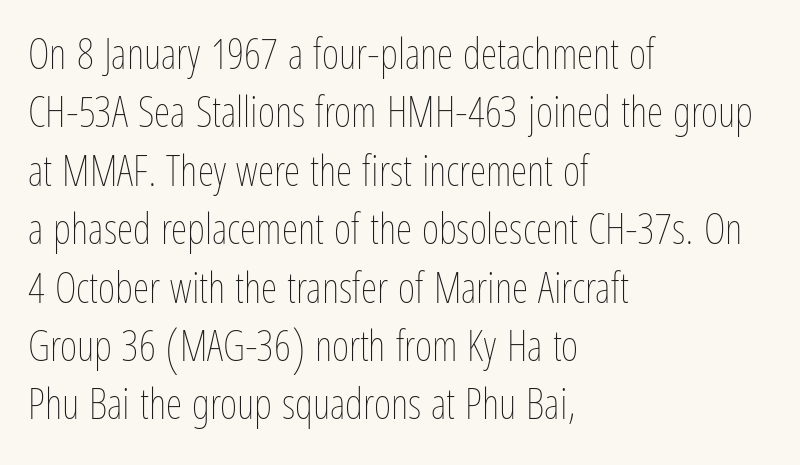
The image shows 42 px thin, condensed type, upright; set left-aligned, normal line spacing (1.39x), normal letter spacing, not underlined; low stroke contrast and a medium x-height.
